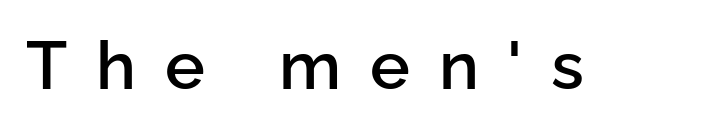
I'd call this a sans setting — the letters go barefoot. Students, this is semibold: more ink than regular, less than bold. Varying glyph widths throughout — classic text-font behaviour. Beneath every word, the page is bare. Does the lettering tilt? It doesn't — this is upright. Tracking here is generous; glyphs stand well apart from one another.
